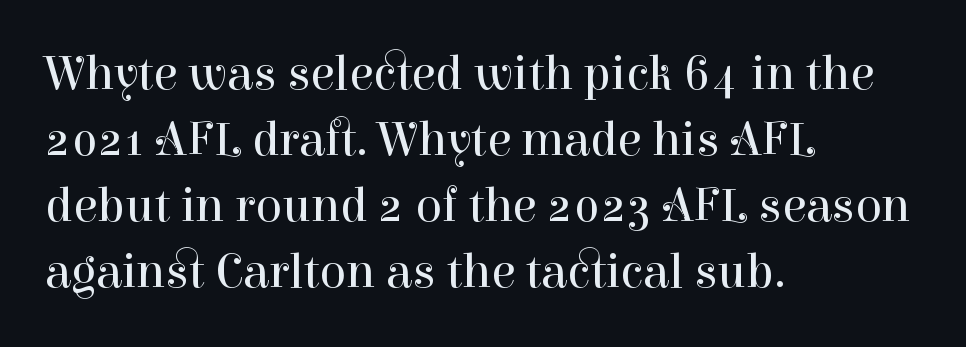
Q: Is the text bold? A: No.
Q: Is the text italic (slanted)? A: No, it is upright.
Q: Is the typeface a serif or a sans-serif typeface? A: Serif.
Q: Is the text underlined? A: No.
Q: How is the paragraph aligned? A: Left-aligned.
Q: Is the spacing between letters normal or unusually wide? A: Normal.
Q: Is the spacing between lines tight, normal or loose? A: Normal.
Q: Width (condensed, normal, or wide)? A: Normal.
Q: Stroke contrast? A: High.
Q: x-height? A: Medium.
Q: Monospaced? A: No.
